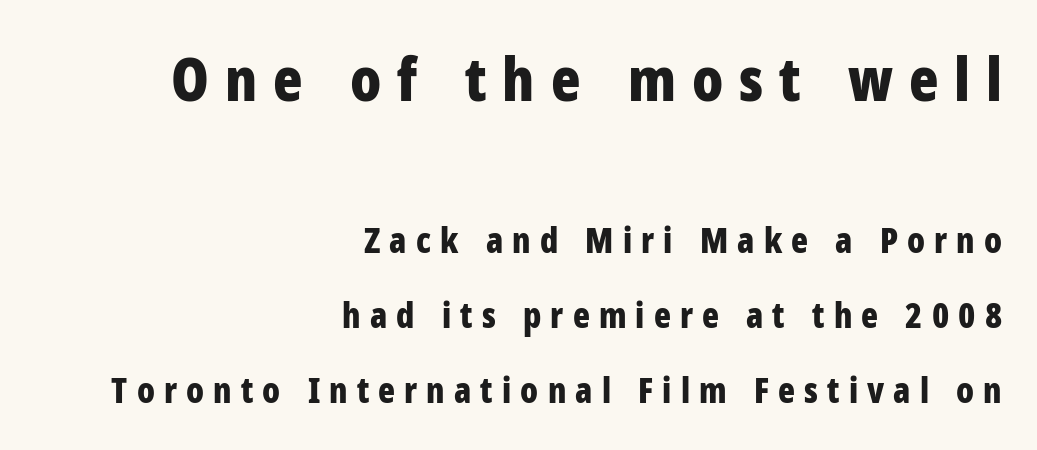
Q: Is the text bold? A: Yes.
Q: Is the text italic (slanted)? A: No, it is upright.
Q: Is the typeface a serif or a sans-serif typeface? A: Sans-serif.
Q: Is the text underlined? A: No.
Q: How is the paragraph aligned? A: Right-aligned.
Q: Is the spacing between letters normal or unusually wide? A: Unusually wide.
Q: Is the spacing between lines tight, normal or loose? A: Loose.
Q: Which block of text is set in a larger size, the first (top) or the second (bottom)? A: The first (top) one.
Q: Width (condensed, normal, or wide)? A: Condensed.
Q: Stroke contrast? A: Low.
Q: x-height? A: Medium.
Q: Monospaced? A: No.
